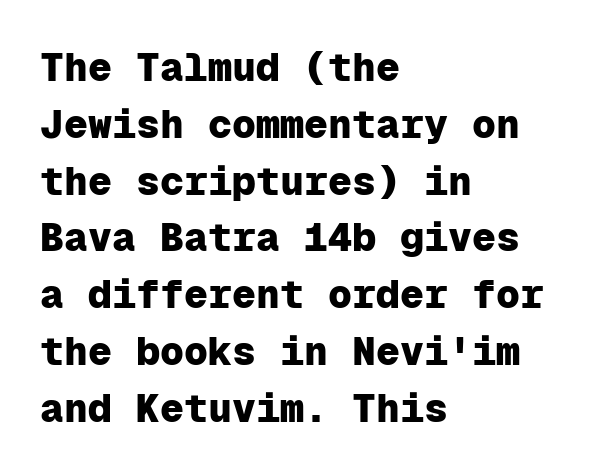
These lines keep a tight, regular rhythm from letter to letter. Posture: vertical. The glyphs in this specimen are sans serif. The typesetter chose a ragged-right arrangement here.
